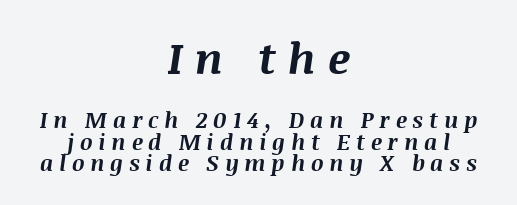
{"italic": "yes", "lean": "right", "slant_degrees": 8, "bold": "yes", "weight": "bold", "width": "normal", "stroke_contrast": "medium", "x_height": "large", "monospaced": "no", "underline": "no", "align": "center", "line_spacing": "tight", "line_spacing_ratio": 0.98, "letter_spacing": "wide", "letter_spacing_em": 0.26, "larger_block": "first", "size_ratio": 2.0, "glyph_px": 44}
